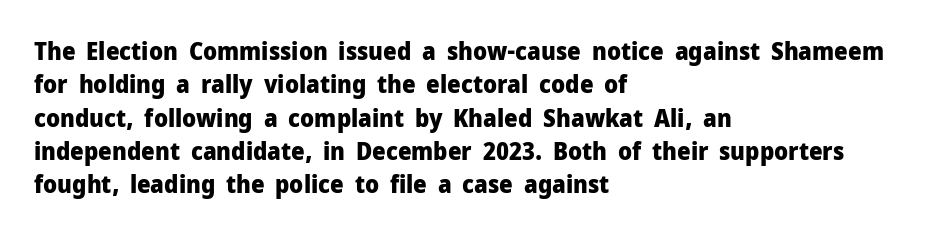
You can tell it's not italic because the verticals are truly vertical. Descender tails drop into unmarked territory. Baseline-to-baseline distance is the conventional proportion of letter height. Nobody touched the tracking dial on this one. Thick stems and heavy bowls — unmistakably bold. One-word summary of the alignment: left.
